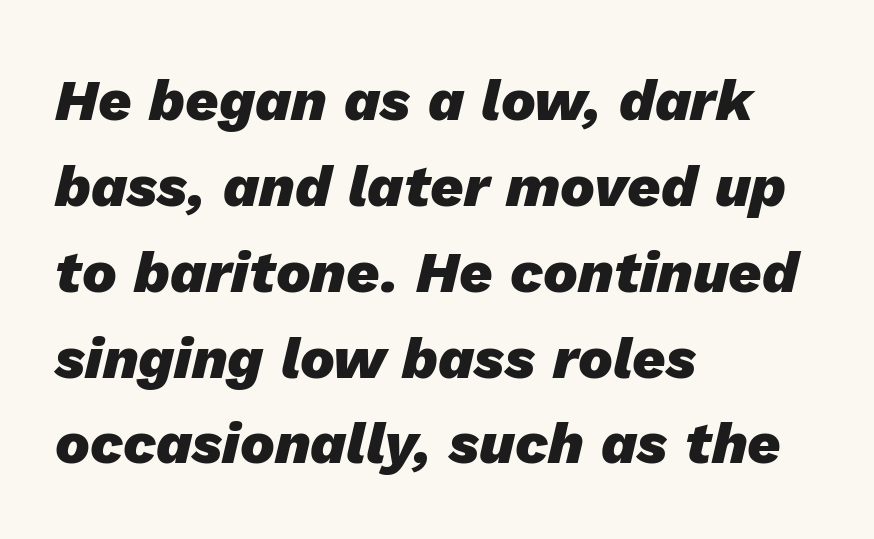
Q: Is the text bold? A: Yes.
Q: Is the text italic (slanted)? A: Yes, it leans right by about 13 degrees.
Q: Is the text underlined? A: No.
Q: How is the paragraph aligned? A: Left-aligned.
Q: Is the spacing between letters normal or unusually wide? A: Normal.
Q: Is the spacing between lines tight, normal or loose? A: Normal.
Q: Width (condensed, normal, or wide)? A: Normal.
Q: Stroke contrast? A: Low.
Q: x-height? A: Medium.
Q: Monospaced? A: No.
